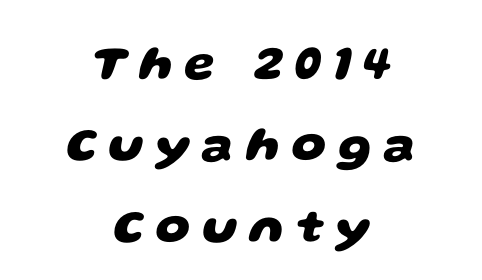
Q: Is the text bold? A: Yes.
Q: Is the typeface a serif or a sans-serif typeface? A: Sans-serif.
Q: Is the text underlined? A: No.
Q: How is the paragraph aligned? A: Centered.
Q: Is the spacing between letters normal or unusually wide? A: Unusually wide.
Q: Is the spacing between lines tight, normal or loose? A: Normal.
Q: Width (condensed, normal, or wide)? A: Wide.
Q: Stroke contrast? A: Low.
Q: x-height? A: Large.
Q: Monospaced? A: No.
